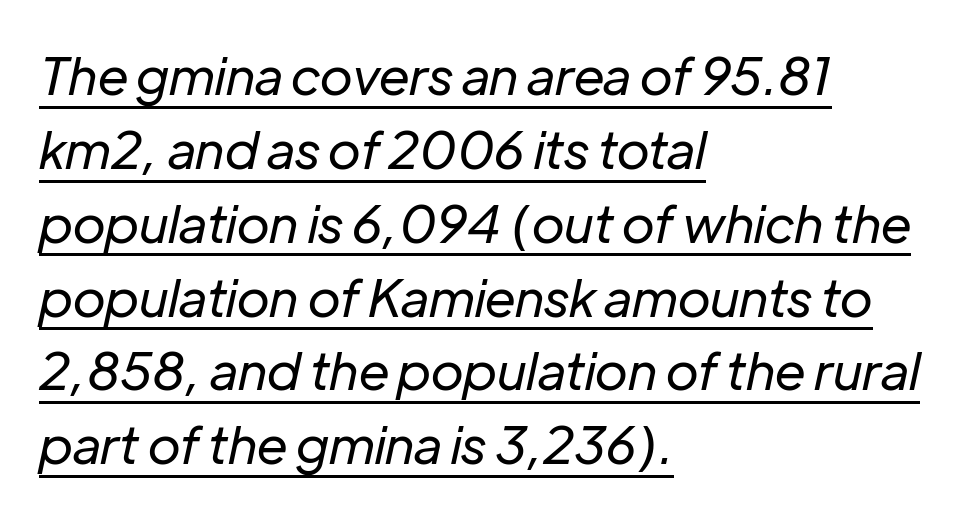
Leading matches the norm, producing a regular column. The typesetter chose a ragged-right arrangement here. Does extra space separate the letters? No, they use regular spacing. Note the varied advance widths — an 'i' is clearly narrower than an 'm'. A typographer would call this underscored text. This reads as an unemphasized weight, regular at the heaviest.
